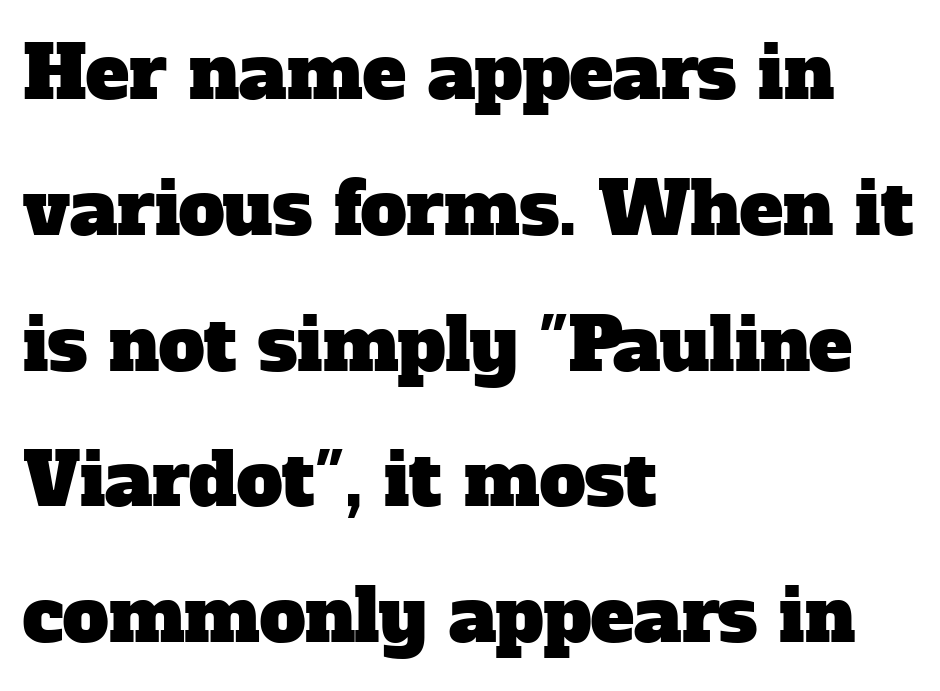
{"serif": "yes", "width": "normal", "stroke_contrast": "low", "x_height": "medium", "monospaced": "no", "underline": "no", "align": "left", "line_spacing_ratio": 1.86, "letter_spacing": "normal", "letter_spacing_em": 0.0, "glyph_px": 73}
